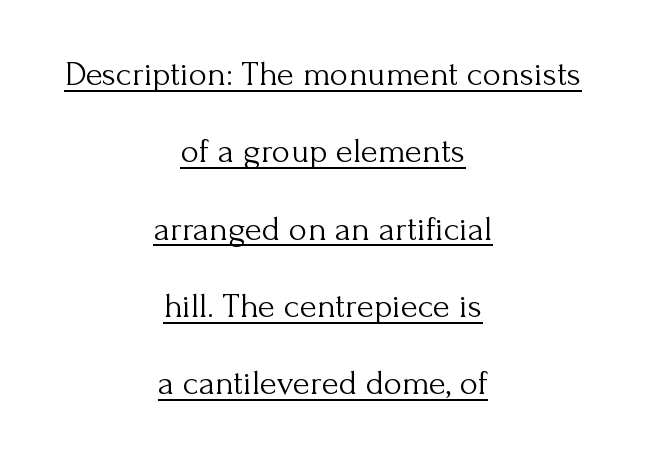
The image shows 35 px light serif type, upright; set centered, loose line spacing (2.21x), normal letter spacing, underlined; medium stroke contrast and a small x-height.
